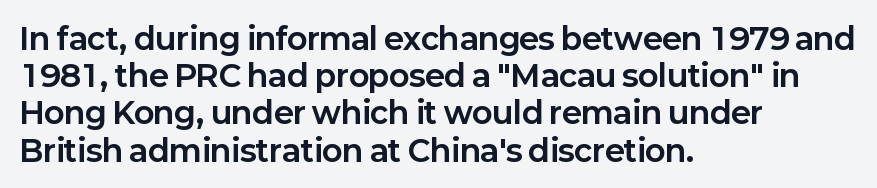
Strong, thick strokes mark this as bold type. You can tell it's not italic because the verticals are truly vertical. Unlike a traditional serif, this face leaves its strokes unadorned. Do the characters align in a grid? No, the font is proportional. Is the letter spacing exaggerated? No — it looks like the ordinary default. Bare-footed words on every line.
